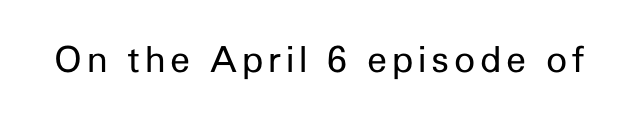
Q: Is the text bold? A: No.
Q: Is the text italic (slanted)? A: No, it is upright.
Q: Is the typeface a serif or a sans-serif typeface? A: Sans-serif.
Q: Is the text underlined? A: No.
Q: Width (condensed, normal, or wide)? A: Normal.
Q: Stroke contrast? A: Low.
Q: x-height? A: Medium.
Q: Monospaced? A: No.
